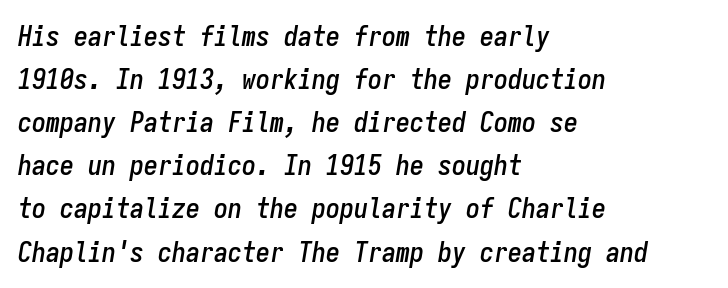
These lines are rendered in a fixed-pitch font. The rows are spaced the way most documents space them. Just letters on the line, the space beneath them empty. Here the glyphs are tracked normally, forming tight word shapes. Each line starts at the same left margin while the right side varies. In terms of posture, this sample is oblique.
